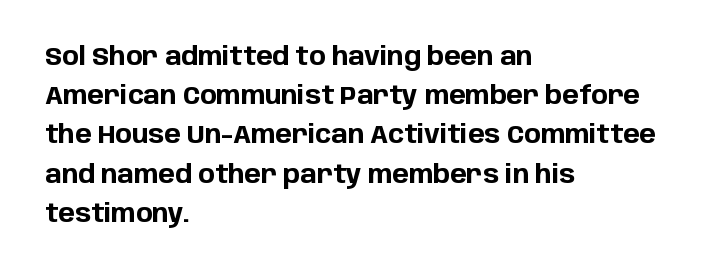
Q: Is the text bold? A: Yes.
Q: Is the text italic (slanted)? A: No, it is upright.
Q: Is the text underlined? A: No.
Q: How is the paragraph aligned? A: Left-aligned.
Q: Is the spacing between letters normal or unusually wide? A: Normal.
Q: Is the spacing between lines tight, normal or loose? A: Normal.
